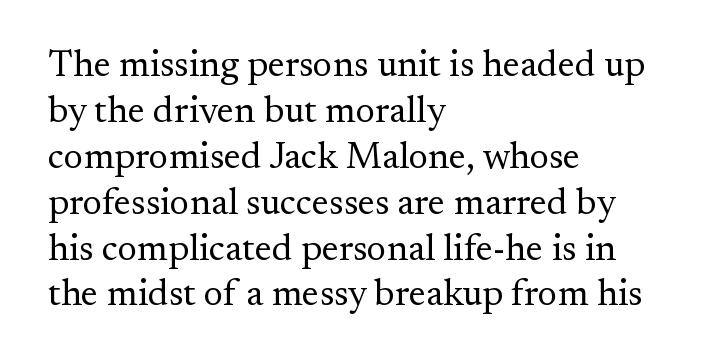
The image shows 37 px regular-weight serif type, upright; set left-aligned, line spacing 1.24x, normal letter spacing, not underlined; medium stroke contrast and a small x-height.
